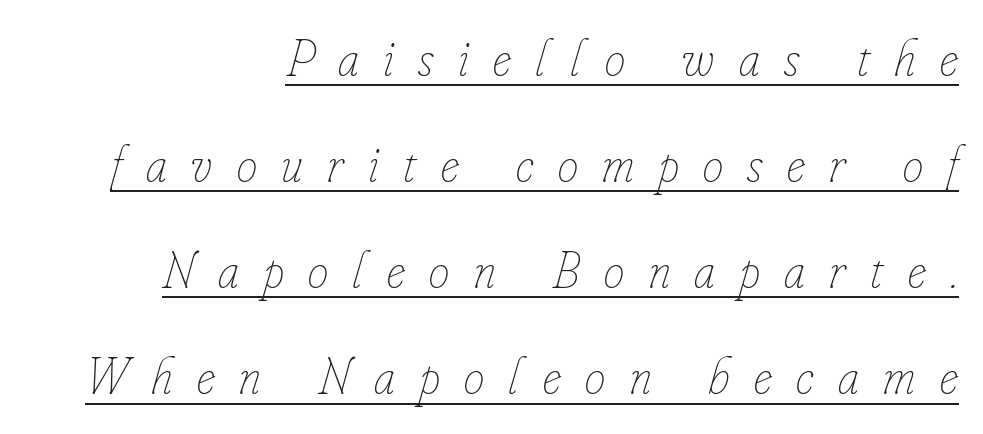
The cut favours lightness, reaching ordinary text weight at its darkest. These lines stand farther apart than default settings would place them. Decoration check: the copy is underlined. The passage is arranged like a letterhead date or caption credit — flush right. Designer's note — italics engaged.
